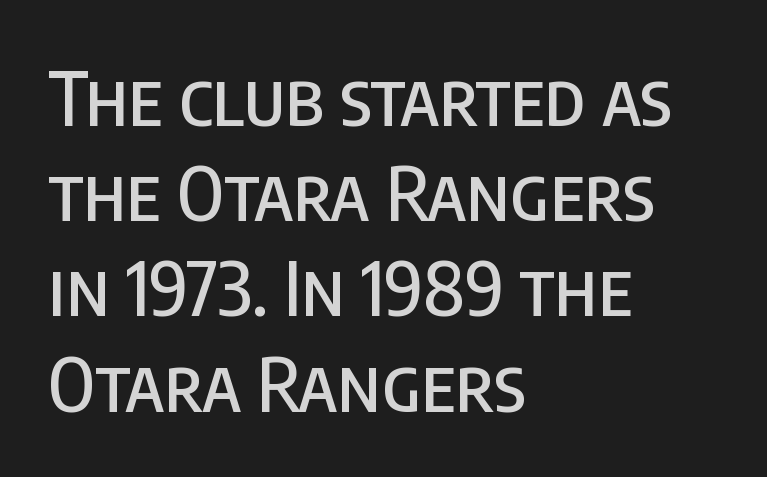
{"serif": "no", "italic": "no", "width": "condensed", "stroke_contrast": "low", "x_height": "large", "monospaced": "no", "underline": "no", "align": "left", "line_spacing": "normal", "line_spacing_ratio": 1.27, "letter_spacing": "normal", "letter_spacing_em": 0.0, "glyph_px": 75}
